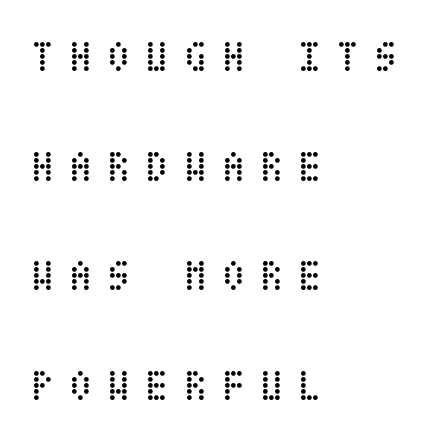
{"italic": "no", "bold": "no", "weight": "regular", "width": "condensed", "stroke_contrast": "low", "x_height": "large", "underline": "no", "align": "left", "line_spacing": "loose", "line_spacing_ratio": 2.49, "letter_spacing": "wide", "letter_spacing_em": 0.32, "glyph_px": 44}
